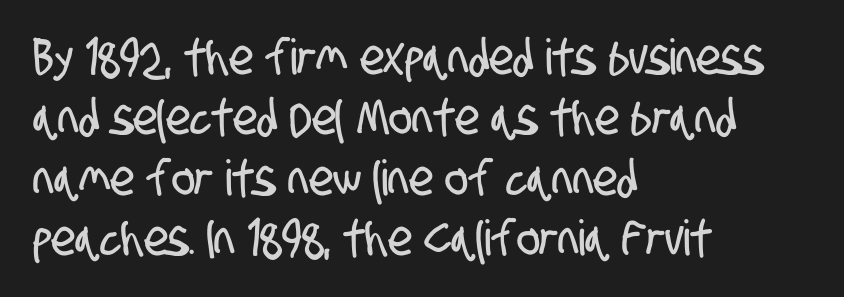
Line beginnings align vertically; line endings do not. Regarding serifs, this sample does without them. Only glyphs here, with clear space below each row. Here the glyphs are tracked normally, forming tight word shapes.
